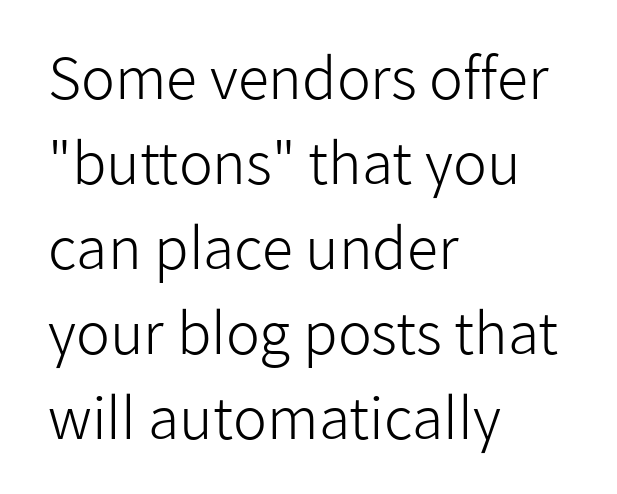
The letters stand straight up with perfectly vertical stems. Line beginnings align vertically; line endings do not. The face used here is proportionally spaced, like ordinary book or web type. Characters follow at the spacing the type designer built in. The vertical gap from one line to the next is medium. Is this a heavy cut? Hardly; it is regular or lighter.
